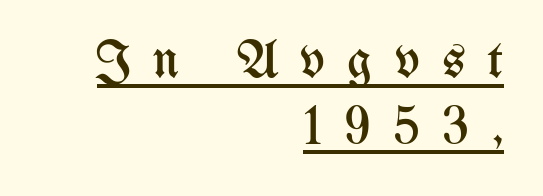
Q: Is the text bold? A: No.
Q: Is the text italic (slanted)? A: No, it is upright.
Q: Is the text underlined? A: Yes.
Q: How is the paragraph aligned? A: Right-aligned.
Q: Is the spacing between letters normal or unusually wide? A: Unusually wide.
Q: Width (condensed, normal, or wide)? A: Condensed.
Q: Stroke contrast? A: Medium.
Q: x-height? A: Medium.
Q: Monospaced? A: No.
